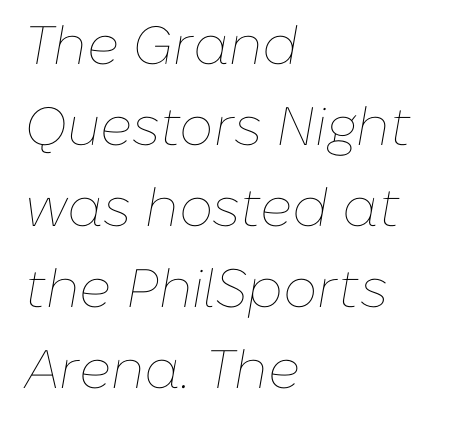
Q: Is the text bold? A: No.
Q: Is the text italic (slanted)? A: Yes, it leans right by about 10 degrees.
Q: Is the text underlined? A: No.
Q: How is the paragraph aligned? A: Left-aligned.
Q: Is the spacing between letters normal or unusually wide? A: Normal.
Q: Is the spacing between lines tight, normal or loose? A: Normal.
Q: Width (condensed, normal, or wide)? A: Normal.
Q: Stroke contrast? A: Low.
Q: x-height? A: Medium.
Q: Monospaced? A: No.
